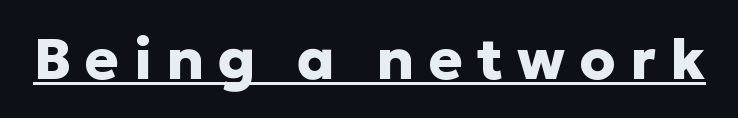
Q: Is the text bold? A: Yes.
Q: Is the text italic (slanted)? A: No, it is upright.
Q: Is the typeface a serif or a sans-serif typeface? A: Sans-serif.
Q: Is the text underlined? A: Yes.
Q: Is the spacing between letters normal or unusually wide? A: Unusually wide.
Q: Width (condensed, normal, or wide)? A: Normal.
Q: Stroke contrast? A: Low.
Q: x-height? A: Medium.
Q: Monospaced? A: No.
